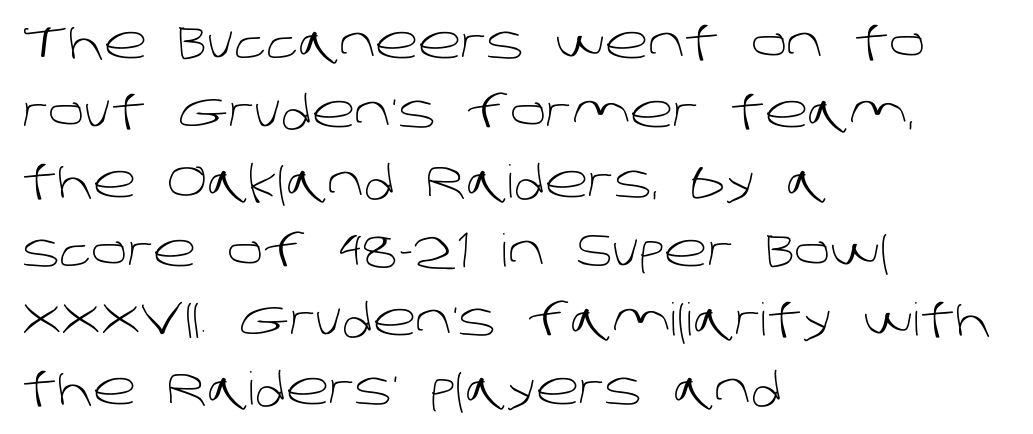
Q: Is the text bold? A: No.
Q: Is the typeface a serif or a sans-serif typeface? A: Sans-serif.
Q: Is the text underlined? A: No.
Q: How is the paragraph aligned? A: Left-aligned.
Q: Is the spacing between letters normal or unusually wide? A: Normal.
Q: Is the spacing between lines tight, normal or loose? A: Normal.
Q: Width (condensed, normal, or wide)? A: Normal.
Q: Stroke contrast? A: Low.
Q: x-height? A: Large.
Q: Monospaced? A: No.
